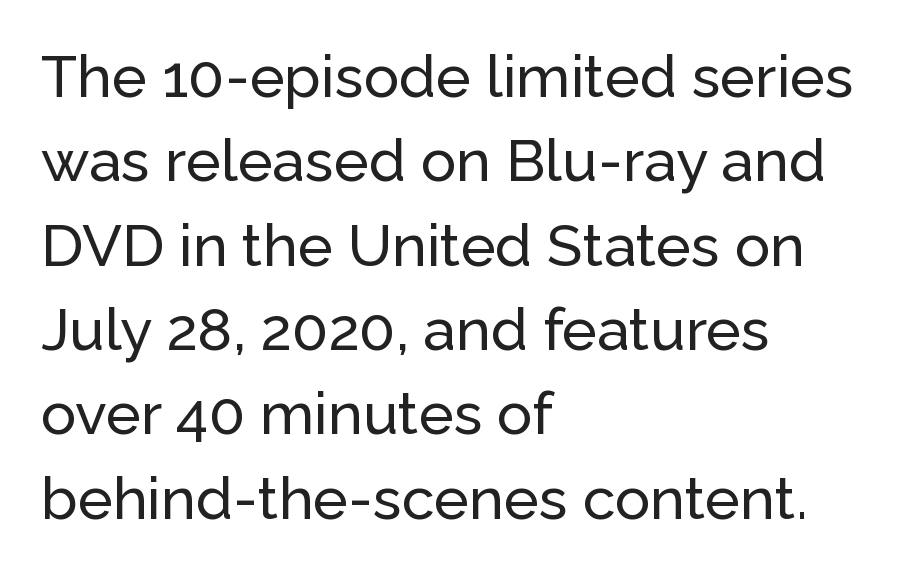
Q: Is the text italic (slanted)? A: No, it is upright.
Q: Is the typeface a serif or a sans-serif typeface? A: Sans-serif.
Q: Is the text underlined? A: No.
Q: How is the paragraph aligned? A: Left-aligned.
Q: Is the spacing between letters normal or unusually wide? A: Normal.
Q: Is the spacing between lines tight, normal or loose? A: Normal.
Q: Width (condensed, normal, or wide)? A: Normal.
Q: Stroke contrast? A: Low.
Q: x-height? A: Medium.
Q: Monospaced? A: No.
